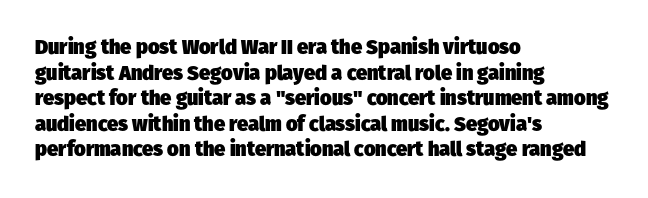
Check under the words: just untouched page. Each word holds together tightly as a unit, with standard inter-letter gaps. Its strokes are broad and dark, the hallmark of bold type. The designer left line spacing at the default. The passage is arranged the way most books set body copy — flush left.
